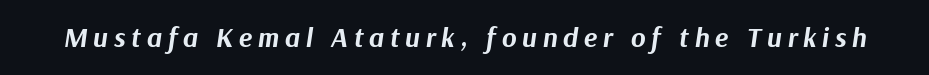
Q: Is the text bold? A: Yes.
Q: Is the text italic (slanted)? A: Yes, it leans right by about 9 degrees.
Q: Is the text underlined? A: No.
Q: Is the spacing between letters normal or unusually wide? A: Unusually wide.
Q: Width (condensed, normal, or wide)? A: Normal.
Q: Stroke contrast? A: Medium.
Q: x-height? A: Medium.
Q: Monospaced? A: No.
